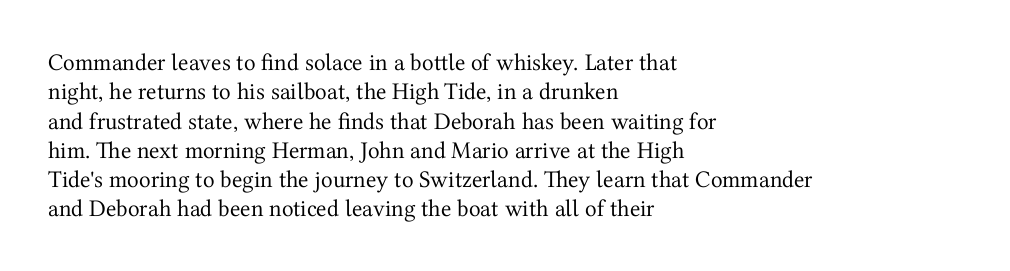
Q: Is the text bold? A: No.
Q: Is the text italic (slanted)? A: No, it is upright.
Q: Is the text underlined? A: No.
Q: How is the paragraph aligned? A: Left-aligned.
Q: Is the spacing between letters normal or unusually wide? A: Normal.
